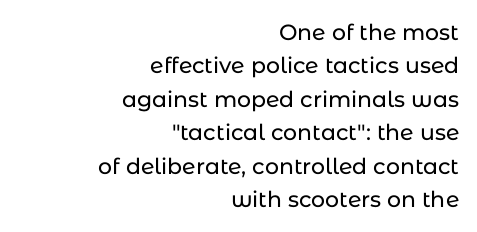
Q: Is the text italic (slanted)? A: No, it is upright.
Q: Is the text underlined? A: No.
Q: How is the paragraph aligned? A: Right-aligned.
Q: Is the spacing between letters normal or unusually wide? A: Normal.
Q: Is the spacing between lines tight, normal or loose? A: Normal.
